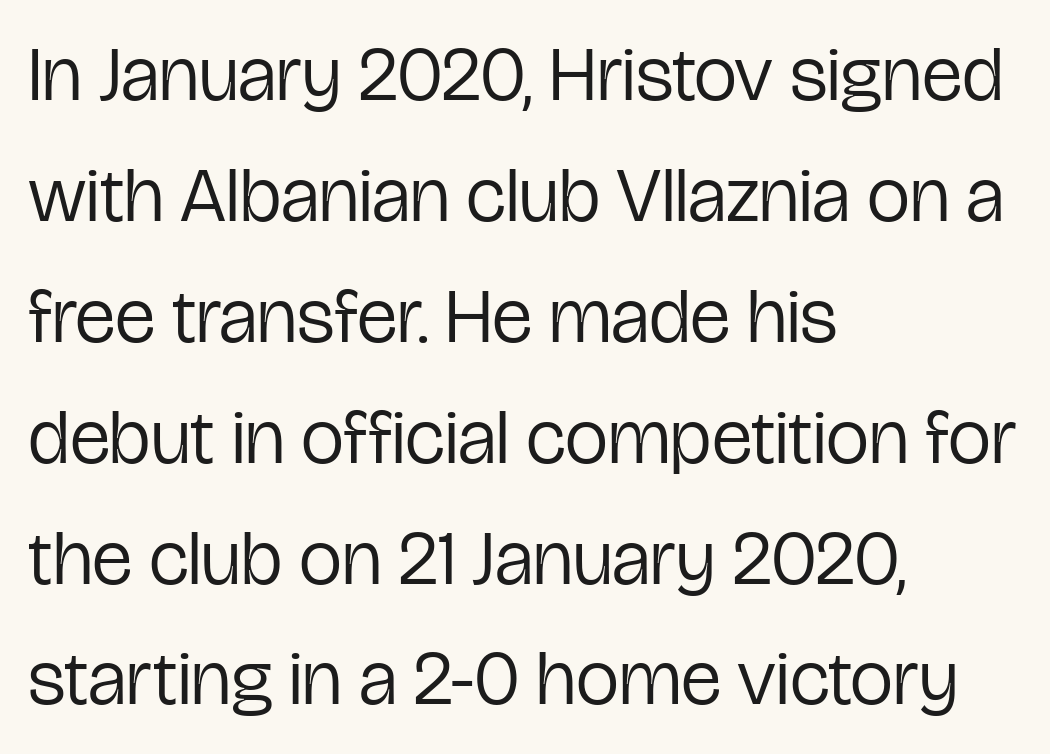
The image shows 77 px regular-weight, condensed sans-serif type, upright; set left-aligned, normal line spacing (1.57x), normal letter spacing, not underlined; low stroke contrast and a medium x-height.
